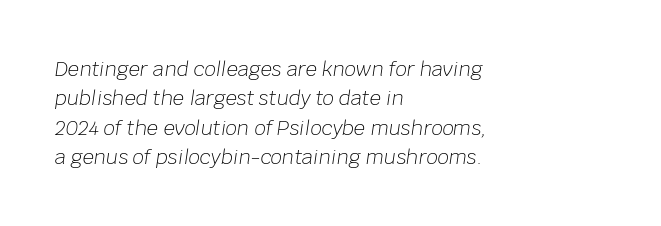
The passage shown has conventional tracking throughout. Is the stroke heavy? The answer is a plain regular-or-lighter. Compared with a centered layout, this one pins lines to the left instead. The rendering applies a slant to the glyphs. Interline gaps are of average width in this sample.
